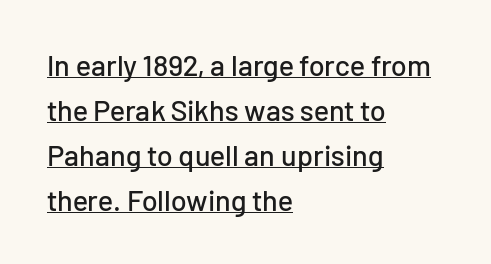
The image shows 29 px sans-serif type, upright; set left-aligned, normal line spacing (1.55x), normal letter spacing, underlined; low stroke contrast and a medium x-height.
